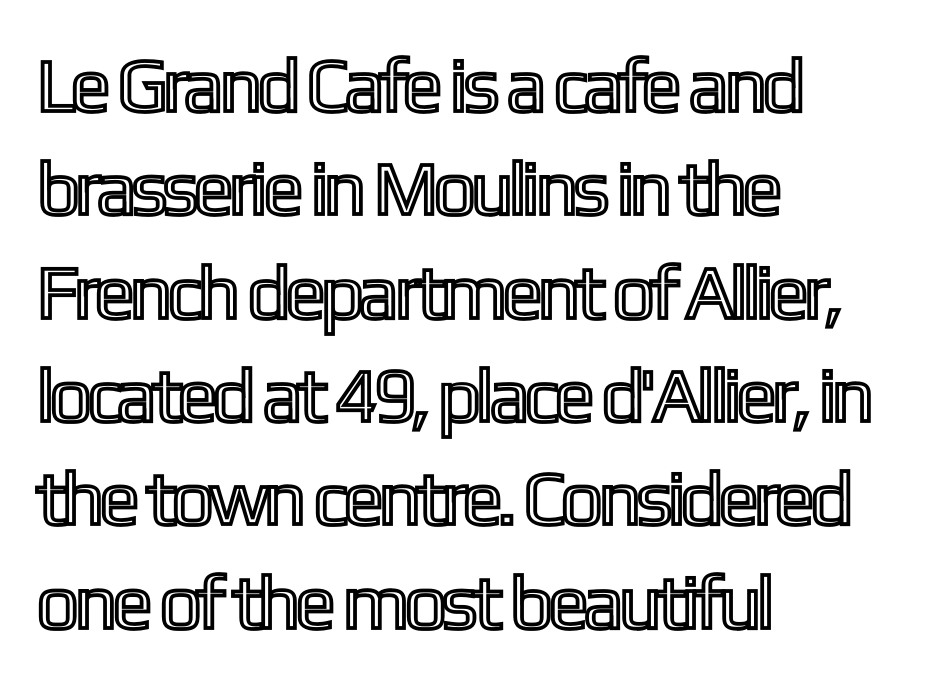
The image shows 76 px condensed type, upright; set left-aligned, normal line spacing (1.36x), normal letter spacing, not underlined; a medium x-height.
